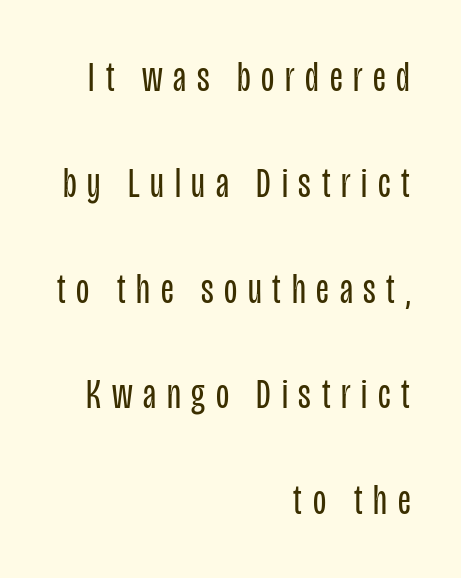
Q: Is the text bold? A: No.
Q: Is the text italic (slanted)? A: No, it is upright.
Q: Is the typeface a serif or a sans-serif typeface? A: Sans-serif.
Q: Is the text underlined? A: No.
Q: How is the paragraph aligned? A: Right-aligned.
Q: Is the spacing between letters normal or unusually wide? A: Unusually wide.
Q: Is the spacing between lines tight, normal or loose? A: Loose.
Q: Width (condensed, normal, or wide)? A: Condensed.
Q: Stroke contrast? A: Low.
Q: x-height? A: Large.
Q: Monospaced? A: No.
